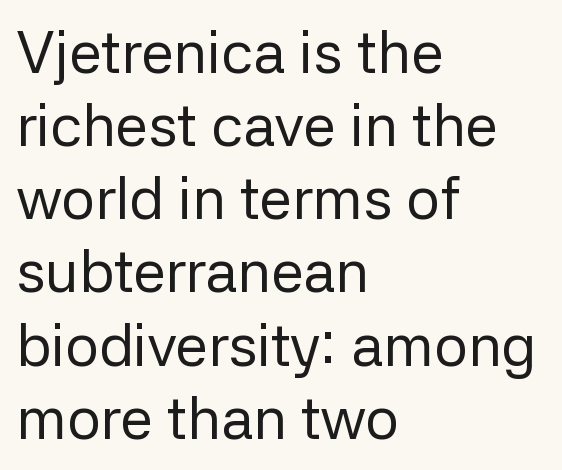
Nope, not italic — everything's standing straight. Inter-character spacing is left at the font's built-in metrics. If you drew a ruler down the left edge, every line would touch it. Proportional: the letters do not fall into vertical columns. The designer went with a sans here, leaving each stem footless.
